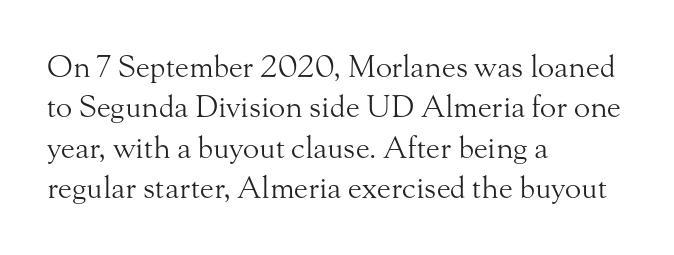
Note: serifs present on the glyphs. No heavy texture on the line: the type isn't bold. Observe the ordinary spacing: letters are neighbours, not strangers. This rendering uses left alignment, leaving the right contour irregular. The type sits square on the baseline with zero lean.
